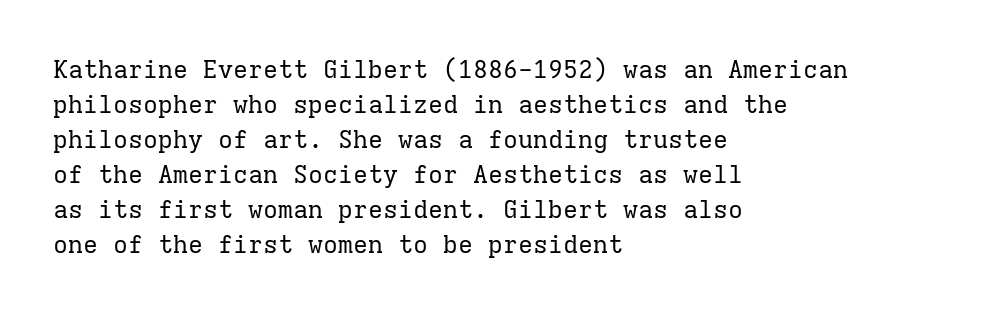
Nobody drew a line under any word here. The passage is arranged the way most books set body copy — flush left. Is the stroke heavy? The answer is a plain regular-or-lighter. Nobody touched the tracking dial on this one. A roman cut, with each character standing at attention. The space between consecutive lines is moderate.
